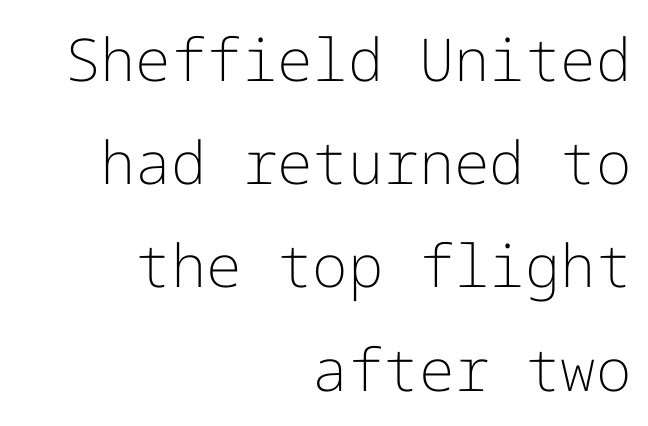
Layout note: lines flush right. Students, note that the glyphs here touch the page at normal intervals. The letters carry no serifs — their stems end cleanly without finishing strokes. Counters stay open thanks to moderate or lighter strokes. Unmarked baselines from the first word to the last. This is roman type, the default non-slanted kind.
